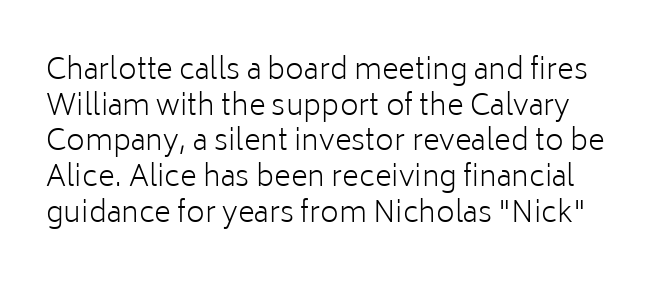
{"serif": "no", "italic": "no", "bold": "no", "weight": "light", "width": "normal", "stroke_contrast": "low", "x_height": "medium", "monospaced": "no", "underline": "no", "line_spacing_ratio": 1.23, "letter_spacing": "normal", "letter_spacing_em": 0.0, "glyph_px": 29}
